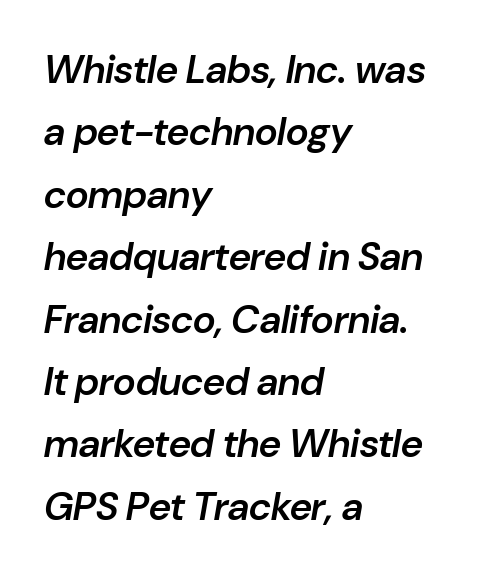
Q: Is the text bold? A: Semi-bold.
Q: Is the text italic (slanted)? A: Yes, it leans right by about 10 degrees.
Q: Is the text underlined? A: No.
Q: How is the paragraph aligned? A: Left-aligned.
Q: Is the spacing between letters normal or unusually wide? A: Normal.
Q: Is the spacing between lines tight, normal or loose? A: Normal.
Q: Width (condensed, normal, or wide)? A: Normal.
Q: Stroke contrast? A: Low.
Q: x-height? A: Medium.
Q: Monospaced? A: No.
